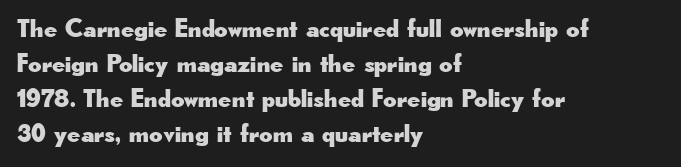
The image shows 26 px text type, upright; set left-aligned, normal line spacing (1.35x), normal letter spacing, not underlined.
